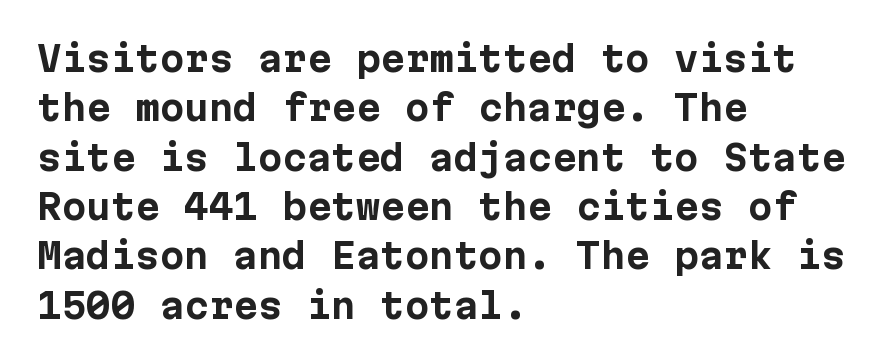
The image shows 35 px bold sans-serif type, upright; set left-aligned, normal line spacing (1.41x), normal letter spacing, not underlined; low stroke contrast and a medium x-height.
